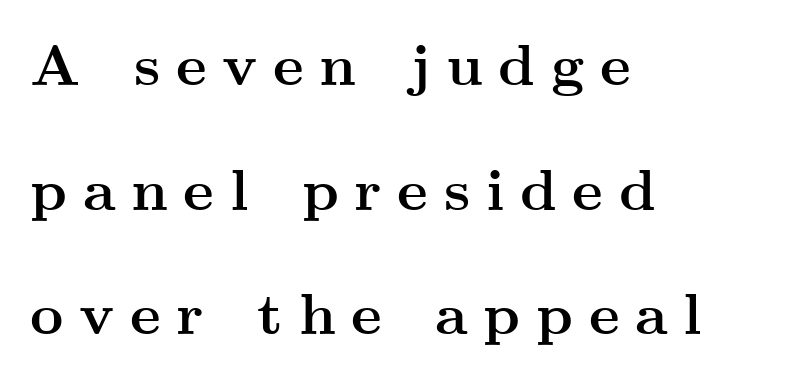
{"serif": "yes", "italic": "no", "bold": "yes", "weight": "semibold", "width": "wide", "stroke_contrast": "medium", "x_height": "small", "monospaced": "no", "underline": "no", "align": "left", "line_spacing": "loose", "line_spacing_ratio": 2.15, "letter_spacing": "wide", "letter_spacing_em": 0.27, "glyph_px": 58}
